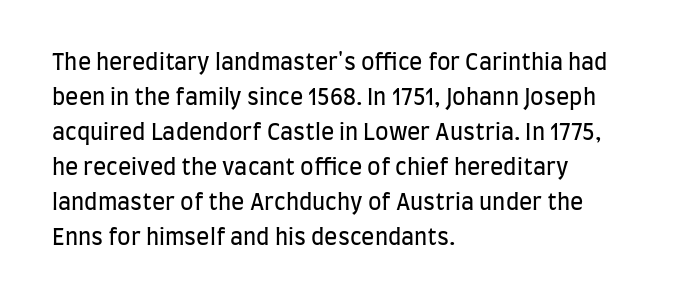
{"italic": "no", "bold": "no", "underline": "no", "align": "left", "line_spacing": "normal", "line_spacing_ratio": 1.59, "letter_spacing": "normal", "letter_spacing_em": 0.0, "glyph_px": 22}
